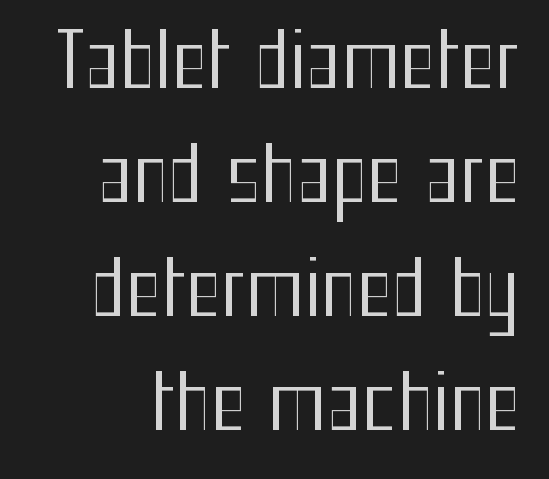
Q: Is the text bold? A: No.
Q: Is the text italic (slanted)? A: No, it is upright.
Q: Is the typeface a serif or a sans-serif typeface? A: Sans-serif.
Q: Is the text underlined? A: No.
Q: Is the spacing between letters normal or unusually wide? A: Normal.
Q: Is the spacing between lines tight, normal or loose? A: Normal.
Q: Width (condensed, normal, or wide)? A: Condensed.
Q: Stroke contrast? A: Medium.
Q: x-height? A: Medium.
Q: Monospaced? A: No.
